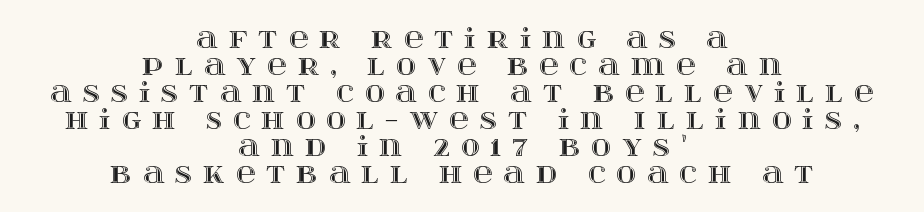
Q: Is the text italic (slanted)? A: No, it is upright.
Q: Is the text underlined? A: No.
Q: How is the paragraph aligned? A: Centered.
Q: Is the spacing between letters normal or unusually wide? A: Unusually wide.
Q: Is the spacing between lines tight, normal or loose? A: Tight.
